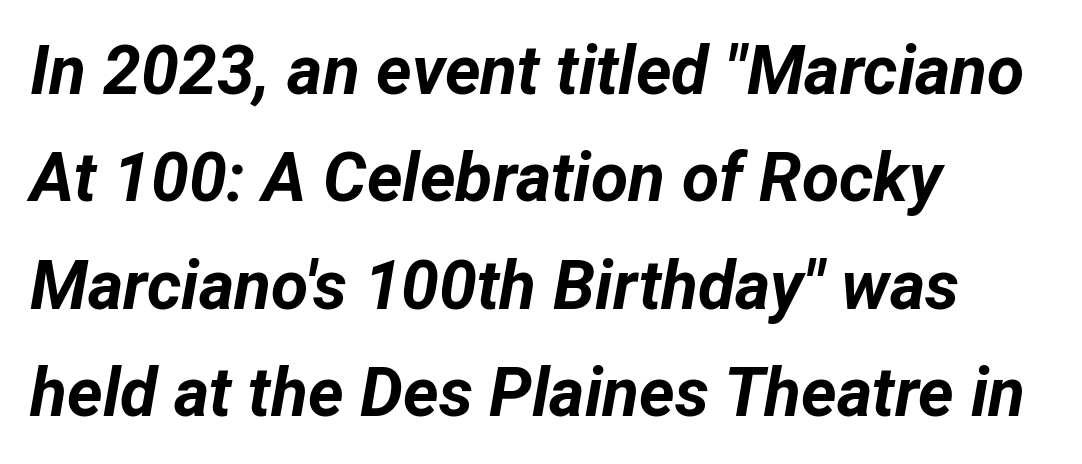
The image shows 68 px bold type, italic (leaning right); set left-aligned, normal line spacing (1.58x), normal letter spacing, not underlined; low stroke contrast and a medium x-height.
